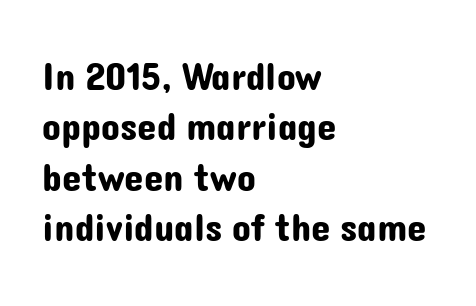
The passage shown is not underscored anywhere. These lines are rendered in a variable-pitch font. Letterform terminals end flat and unadorned throughout the passage. Line beginnings align vertically; line endings do not. You could call the tracking neutral — neither tight nor loose.
